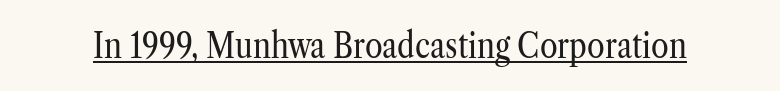
Q: Is the text bold? A: No.
Q: Is the text italic (slanted)? A: No, it is upright.
Q: Is the typeface a serif or a sans-serif typeface? A: Serif.
Q: Is the text underlined? A: Yes.
Q: Is the spacing between letters normal or unusually wide? A: Normal.
Q: Width (condensed, normal, or wide)? A: Condensed.
Q: Stroke contrast? A: Low.
Q: x-height? A: Medium.
Q: Monospaced? A: No.
